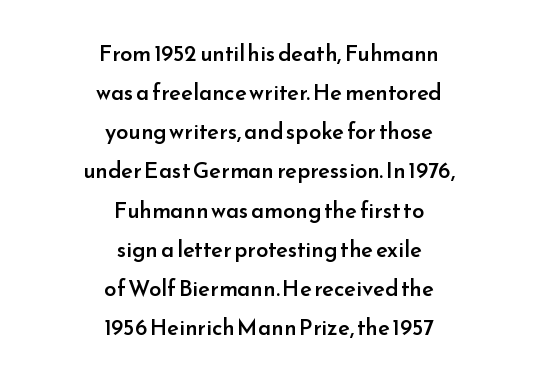
Q: Is the text bold? A: Semi-bold.
Q: Is the text italic (slanted)? A: No, it is upright.
Q: Is the text underlined? A: No.
Q: How is the paragraph aligned? A: Centered.
Q: Is the spacing between letters normal or unusually wide? A: Normal.
